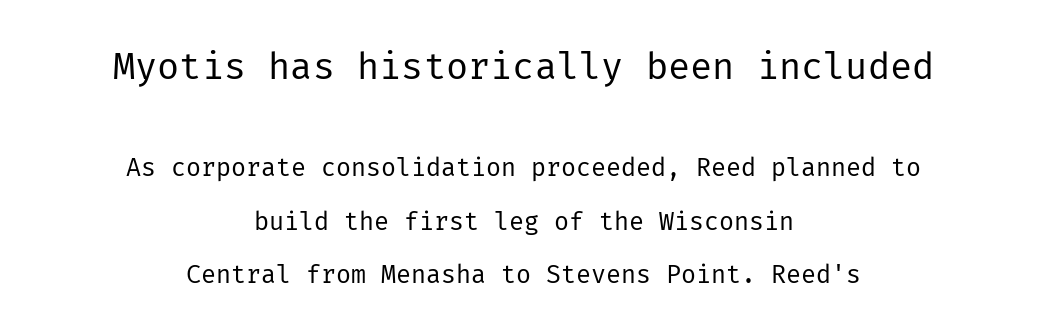
The image shows 37 px regular-weight sans-serif type, upright; set centered, loose line spacing (2.13x), normal letter spacing, not underlined; the first (top) block is 1.48x larger; low stroke contrast and a medium x-height.
